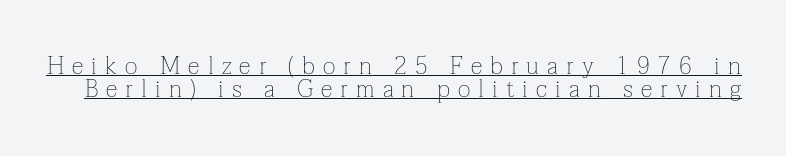
Q: Is the text bold? A: No.
Q: Is the text italic (slanted)? A: No, it is upright.
Q: Is the text underlined? A: Yes.
Q: Is the spacing between letters normal or unusually wide? A: Unusually wide.
Q: Is the spacing between lines tight, normal or loose? A: Tight.
